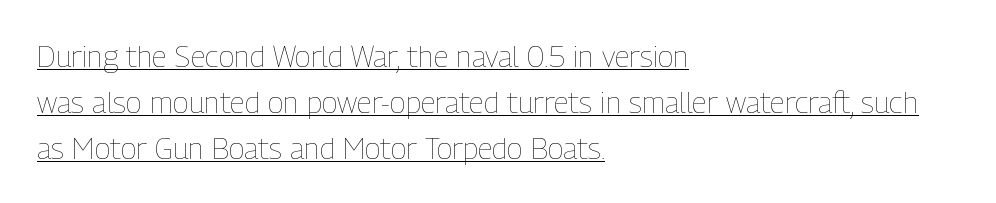
{"italic": "no", "bold": "no", "weight": "thin", "width": "condensed", "stroke_contrast": "low", "x_height": "medium", "monospaced": "no", "underline": "yes", "align": "left", "line_spacing": "normal", "line_spacing_ratio": 1.53, "letter_spacing": "normal", "letter_spacing_em": 0.0, "glyph_px": 30}
